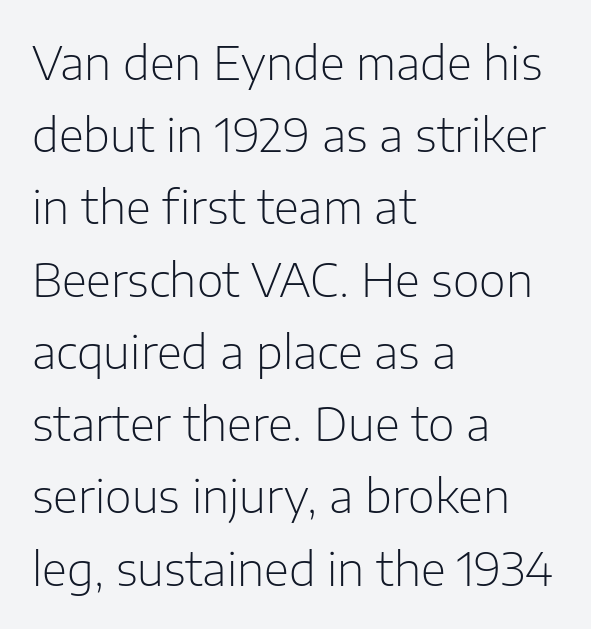
{"serif": "no", "italic": "no", "bold": "no", "weight": "light", "width": "normal", "stroke_contrast": "low", "x_height": "medium", "monospaced": "no", "underline": "no", "align": "left", "line_spacing": "normal", "line_spacing_ratio": 1.57, "letter_spacing": "normal", "letter_spacing_em": 0.0, "glyph_px": 46}
